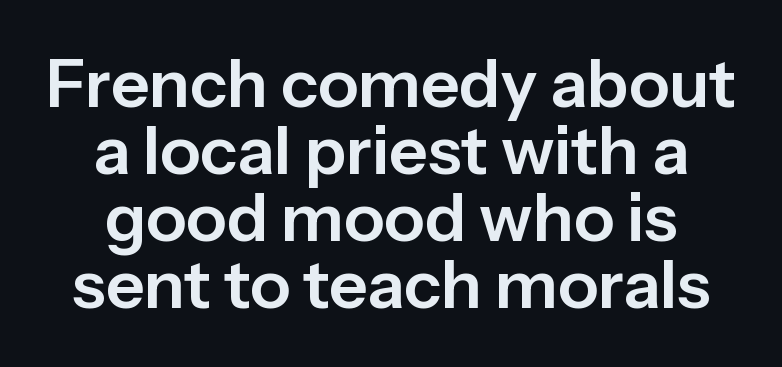
The image shows 67 px sans-serif type, upright; set tight line spacing (1.0x), normal letter spacing, not underlined; low stroke contrast and a medium x-height.
